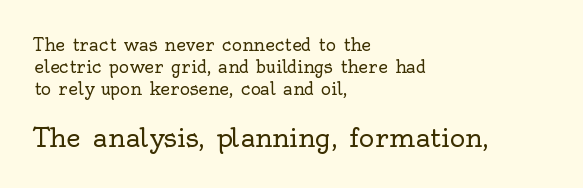
Q: Is the text bold? A: No.
Q: Is the text italic (slanted)? A: No, it is upright.
Q: Is the text underlined? A: No.
Q: How is the paragraph aligned? A: Left-aligned.
Q: Is the spacing between letters normal or unusually wide? A: Normal.
Q: Is the spacing between lines tight, normal or loose? A: Normal.
Q: Which block of text is set in a larger size, the first (top) or the second (bottom)? A: The second (bottom) one.
